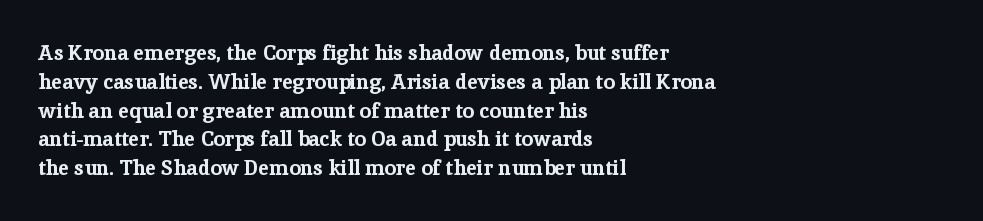
Leftover space on each line is placed entirely after the last word. The baseline area is clear. Tracking value appears to be zero — textbook default spacing. Is the type bold? Yes — the strokes are clearly thick and heavy.
